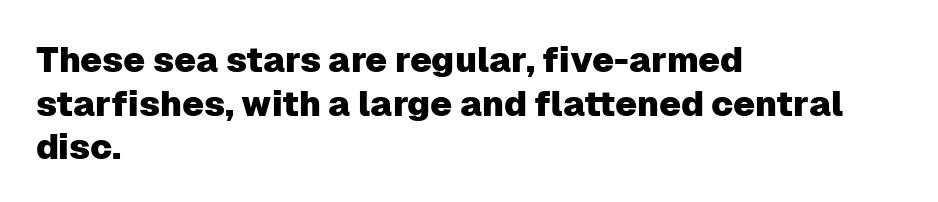
Where is the straight margin? On the left. The typeface chosen for these lines omits serifs. Underlining? Definitely not there. Each letter keeps its own natural width here, so spacing adapts to shape.
